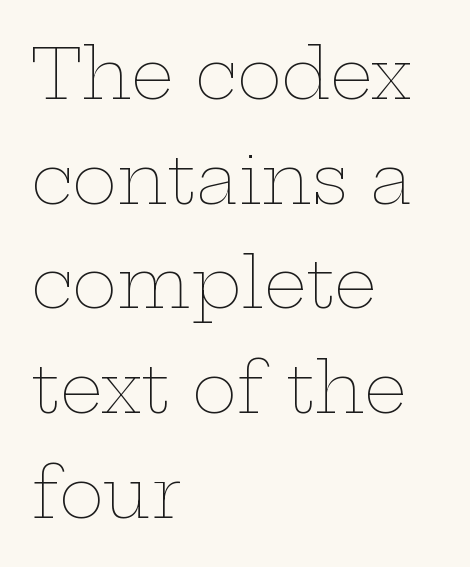
Underline: absent. Vertical spacing — default. The strokes are not fattened; the text isn't bold. Tracking here is standard; glyphs follow each other at the usual distance.
